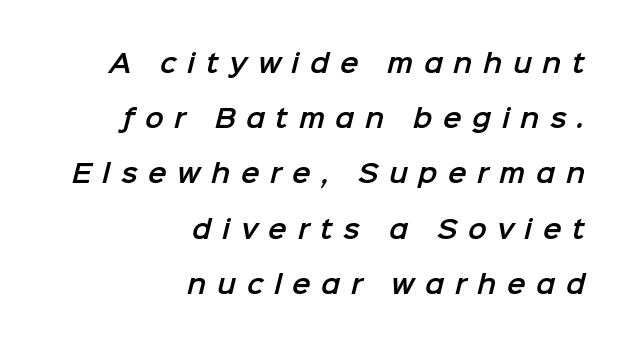
The image shows 25 px text type; set right-aligned, loose line spacing (2.21x), unusually wide letter spacing (+0.42 em), not underlined.
